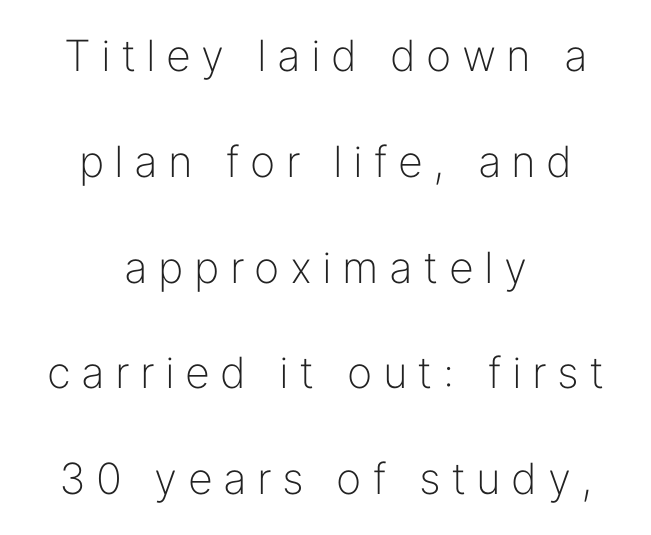
The font's upright variant was chosen for this text. Each letter keeps its own natural width here, so spacing adapts to shape. Summary of weight: not heavy and not bold. The letterforms stand isolated, each surrounded by extra space.
